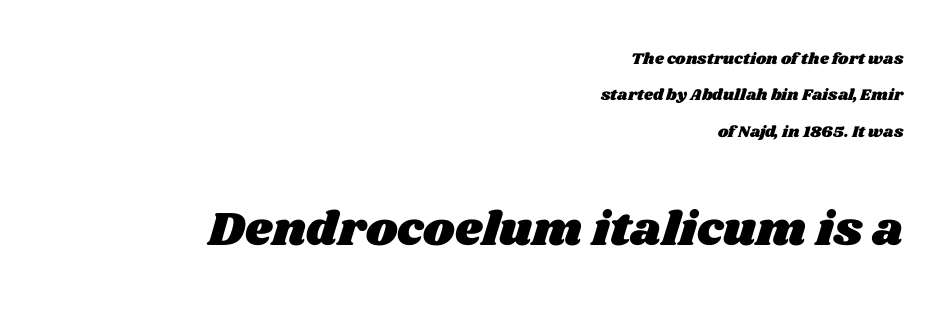
The image shows 48 px wide type; set right-aligned, loose line spacing (2.28x), normal letter spacing, not underlined; the second (bottom) block is 3.0x larger; medium stroke contrast and a large x-height.
